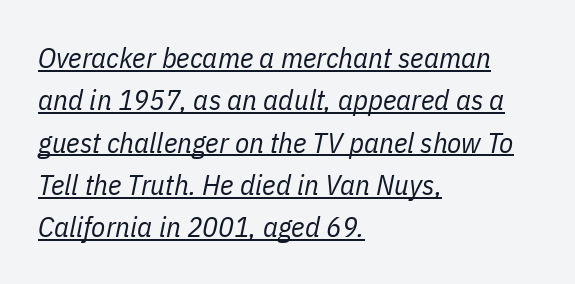
{"italic": "yes", "lean": "right", "slant_degrees": 11, "bold": "no", "weight": "regular", "width": "condensed", "stroke_contrast": "low", "x_height": "medium", "monospaced": "no", "underline": "yes", "align": "left", "line_spacing": "normal", "line_spacing_ratio": 1.46, "letter_spacing": "normal", "letter_spacing_em": 0.0, "glyph_px": 29}
